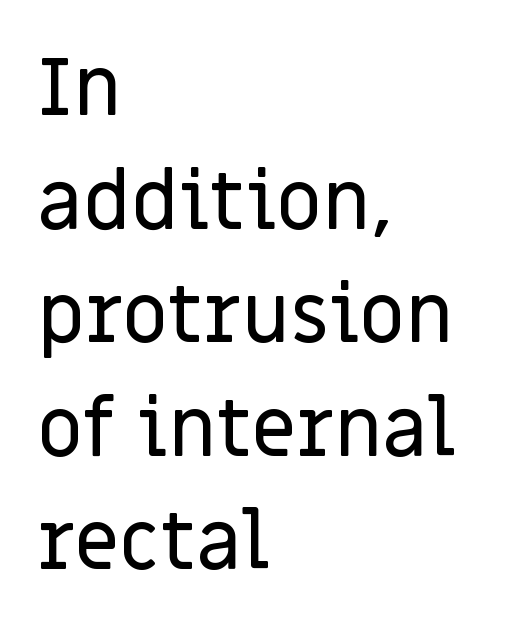
The image shows 80 px sans-serif type, upright; set left-aligned, normal line spacing (1.42x), normal letter spacing, not underlined; low stroke contrast and a large x-height.
